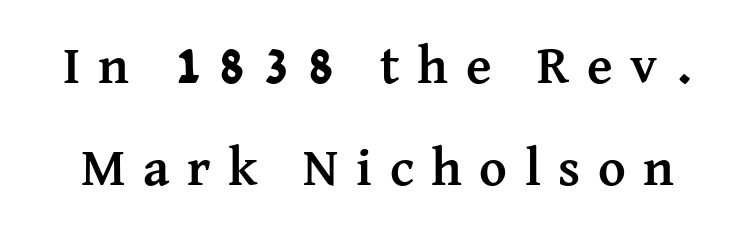
Q: Is the text bold? A: Yes.
Q: Is the text italic (slanted)? A: No, it is upright.
Q: Is the typeface a serif or a sans-serif typeface? A: Serif.
Q: Is the text underlined? A: No.
Q: Is the spacing between letters normal or unusually wide? A: Unusually wide.
Q: Is the spacing between lines tight, normal or loose? A: Loose.
Q: Width (condensed, normal, or wide)? A: Normal.
Q: Stroke contrast? A: Medium.
Q: x-height? A: Medium.
Q: Monospaced? A: No.
